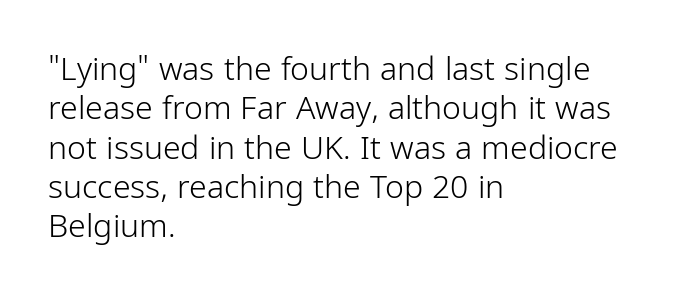
{"serif": "no", "italic": "no", "bold": "no", "weight": "light", "width": "condensed", "stroke_contrast": "low", "x_height": "medium", "monospaced": "no", "underline": "no", "align": "left", "line_spacing_ratio": 1.23, "letter_spacing": "normal", "letter_spacing_em": 0.0, "glyph_px": 32}
